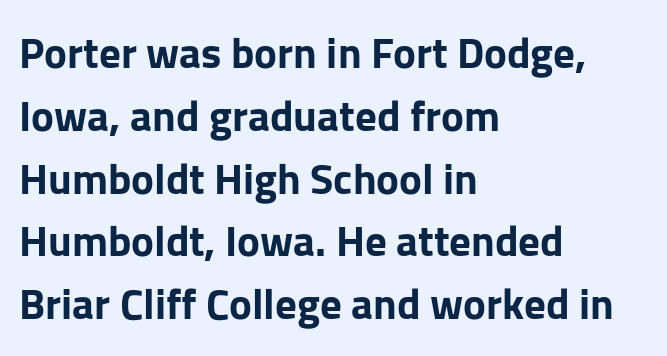
The image shows 43 px bold sans-serif type, upright; set left-aligned, normal line spacing (1.46x), normal letter spacing, not underlined; low stroke contrast and a medium x-height.
